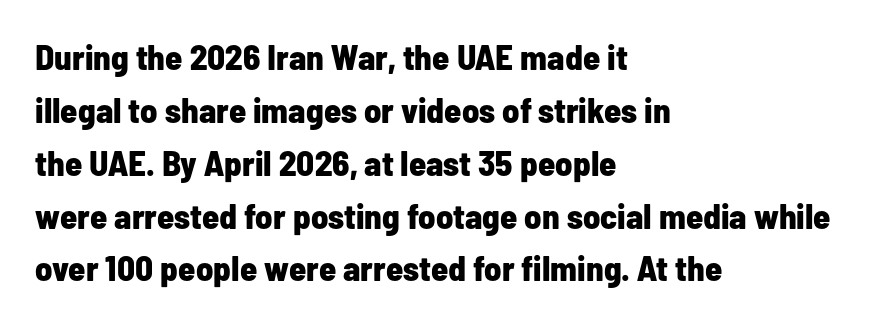
Do the characters align in a grid? No, the font is proportional. The letterforms sit shoulder to shoulder at normal distance. Nothing sits at the stroke ends, so this counts as sans-serif. Honestly, there is no underline to notice here at all.
